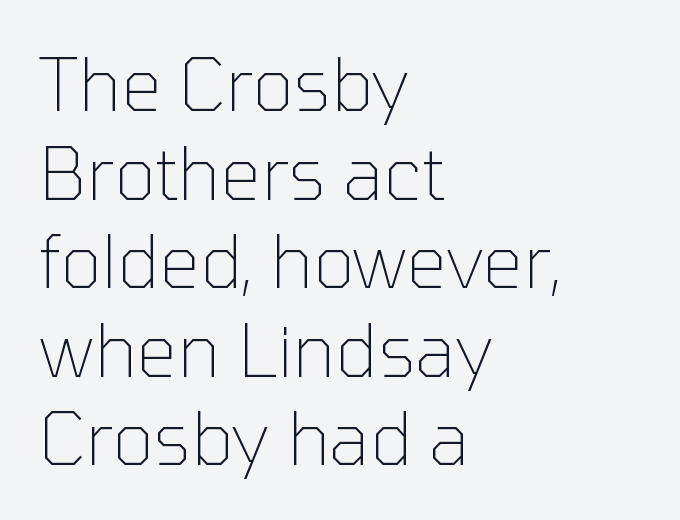
The image shows 72 px thin sans-serif type, upright; set left-aligned, line spacing 1.23x, normal letter spacing, not underlined; low stroke contrast and a medium x-height.
